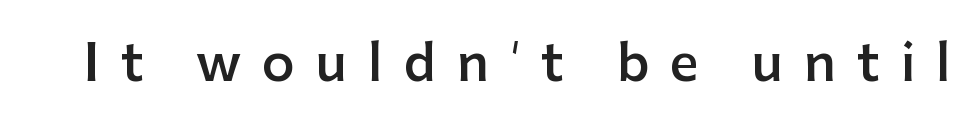
{"serif": "no", "italic": "no", "bold": "semi", "weight": "semibold", "width": "normal", "stroke_contrast": "low", "x_height": "medium", "monospaced": "no", "underline": "no", "letter_spacing": "wide", "letter_spacing_em": 0.41, "glyph_px": 51}
